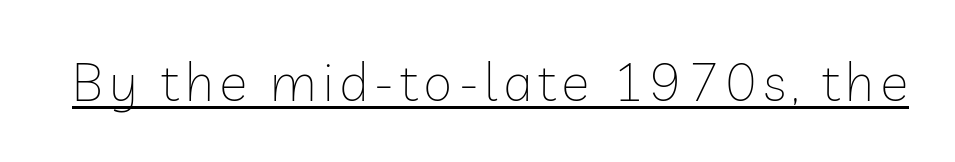
The image shows 53 px thin sans-serif type, upright; set underlined; low stroke contrast and a medium x-height.
